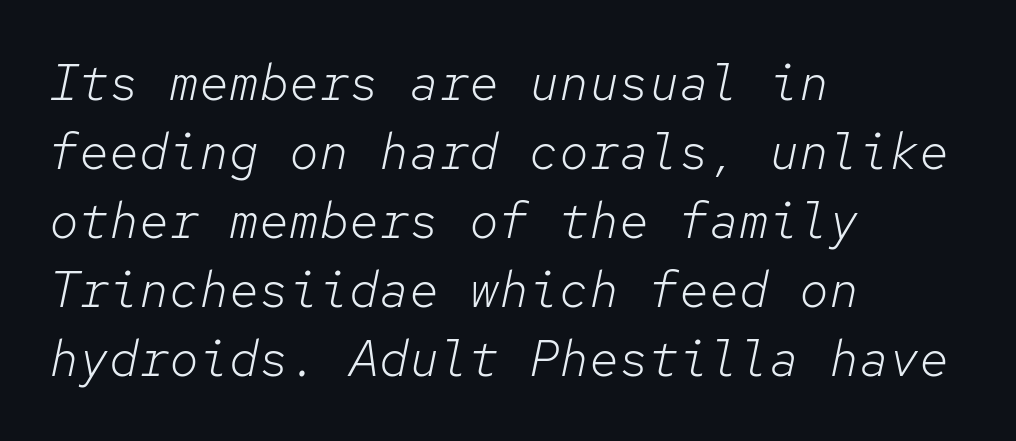
{"italic": "yes", "lean": "right", "slant_degrees": 12, "bold": "no", "weight": "light", "width": "normal", "stroke_contrast": "low", "x_height": "medium", "monospaced": "yes", "underline": "no", "align": "left", "line_spacing": "normal", "line_spacing_ratio": 1.38, "letter_spacing": "normal", "letter_spacing_em": 0.0, "glyph_px": 50}
